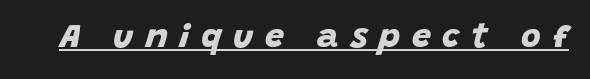
Q: Is the text bold? A: Yes.
Q: Is the typeface a serif or a sans-serif typeface? A: Sans-serif.
Q: Is the text underlined? A: Yes.
Q: Is the spacing between letters normal or unusually wide? A: Unusually wide.
Q: Width (condensed, normal, or wide)? A: Normal.
Q: Stroke contrast? A: Low.
Q: x-height? A: Large.
Q: Monospaced? A: No.
